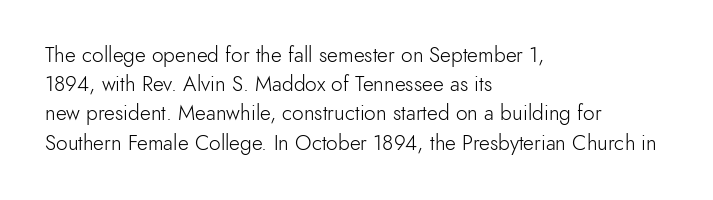
Tracking here is standard; glyphs follow each other at the usual distance. Heft: none added — not bold. These lines are set flush left with a ragged right edge. The letters stand straight up with perfectly vertical stems. Has an underline been added? It has not.
